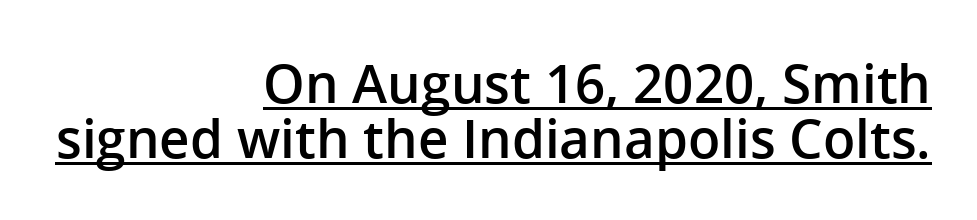
Underlined type. Quick note: interline space is minimal. Think of a printed novel: that variable character pitch is what you see here. Students, note that the glyphs here touch the page at normal intervals.
